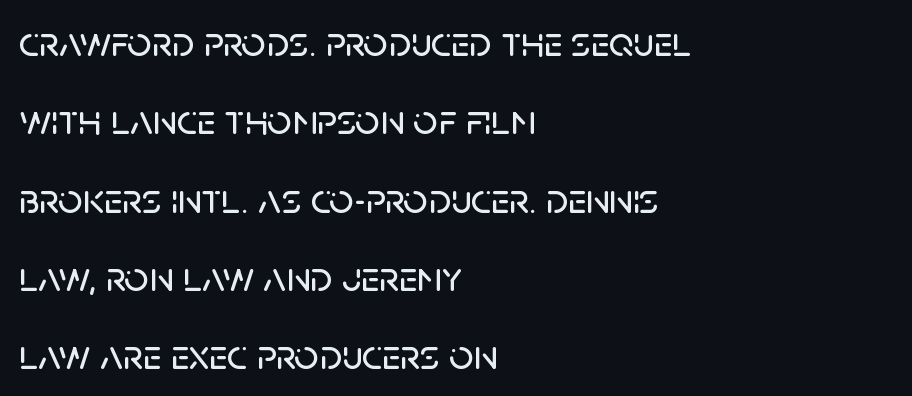
Nope, not italic — everything's standing straight. This rendering features lettering with no underline. The passage shown is typed in a proportional face where columns would drift. Between one letter and the next there's only the usual sliver of space. The lines in this sample share a left origin and differ only in where they stop. You can tell from the bare stems that sans-serif type was used.
